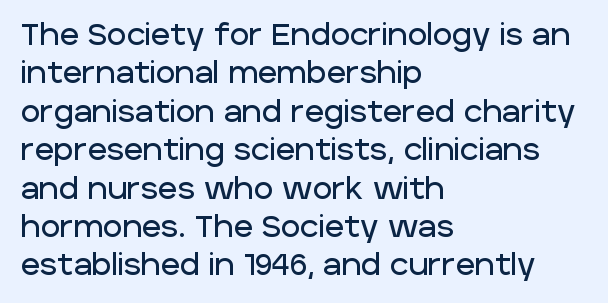
The image shows 30 px sans-serif type, upright; set left-aligned, normal line spacing (1.28x), normal letter spacing, not underlined; low stroke contrast and a large x-height.
